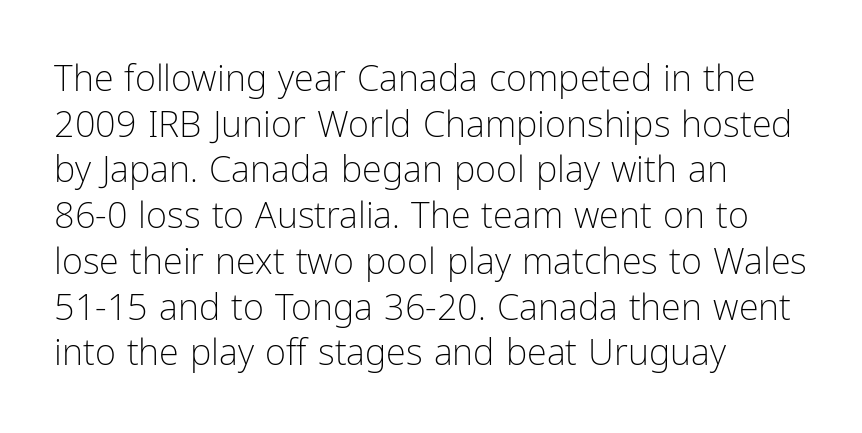
{"serif": "no", "italic": "no", "bold": "no", "weight": "light", "width": "condensed", "stroke_contrast": "low", "x_height": "medium", "monospaced": "no", "underline": "no", "align": "left", "line_spacing": "normal", "line_spacing_ratio": 1.27, "letter_spacing": "normal", "letter_spacing_em": 0.0, "glyph_px": 36}
